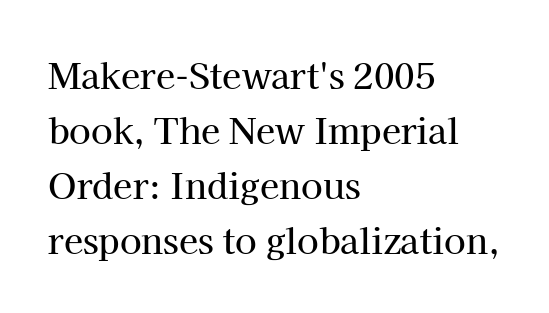
{"serif": "yes", "italic": "no", "width": "normal", "stroke_contrast": "high", "x_height": "medium", "monospaced": "no", "underline": "no", "align": "left", "line_spacing": "normal", "line_spacing_ratio": 1.57, "letter_spacing": "normal", "letter_spacing_em": 0.0, "glyph_px": 35}
